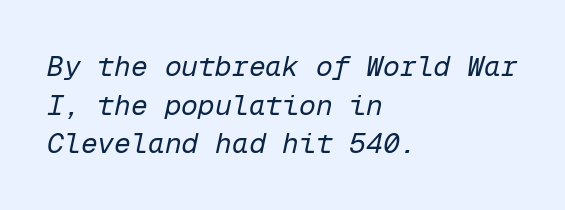
The image shows 28 px regular-weight type, italic (leaning right), monospaced; set left-aligned, normal line spacing (1.38x), normal letter spacing, not underlined; low stroke contrast and a medium x-height.
